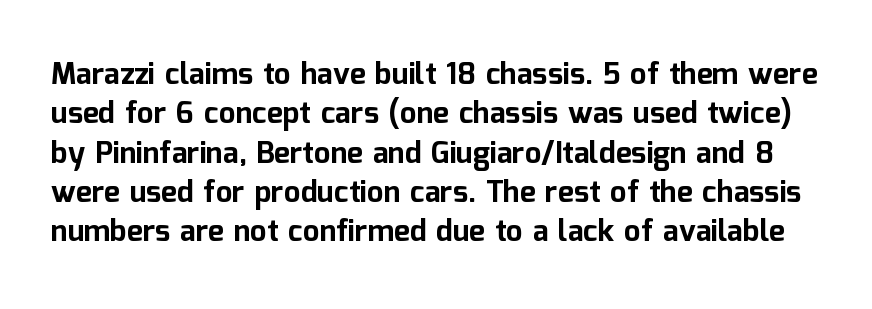
The image shows 30 px bold sans-serif type, upright; set normal line spacing (1.31x), normal letter spacing, not underlined; low stroke contrast and a medium x-height.
